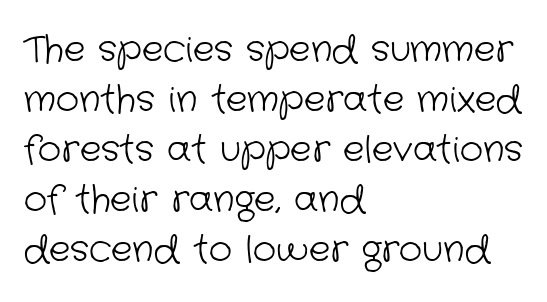
The image shows 36 px light sans-serif type; set left-aligned, normal line spacing (1.39x), normal letter spacing, not underlined; low stroke contrast and a medium x-height.
